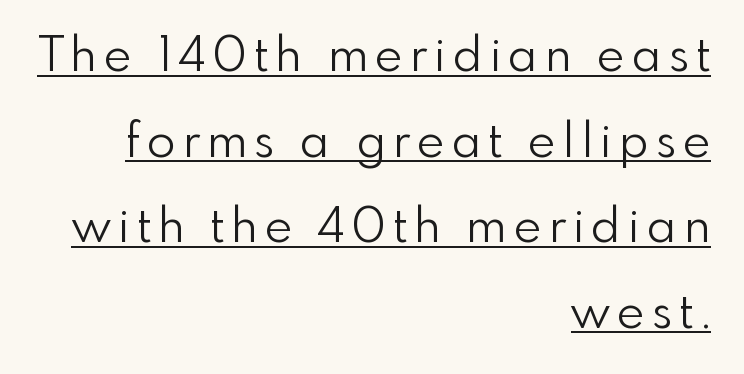
Bold? No — there's no thickening of the strokes. Character widths vary here, with narrow letters taking less room than wide ones. The lettering holds an erect, upright posture throughout. Underline: present. Note: no serifs on the glyphs.
